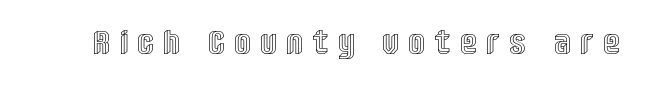
The image shows 33 px condensed type, upright; set unusually wide letter spacing (+0.36 em), not underlined; a large x-height.
